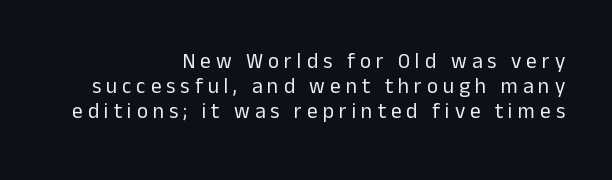
Students, note that the glyphs here are deliberately spaced far apart. Tall strokes in this sample are plumb rather than angled. The lines in this sample share a right terminus and differ only in where they begin. No letter is thick-stroked: the sample isn't bold. The specimen omits any rule beneath the text block's lines.
